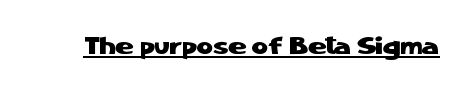
{"italic": "no", "underline": "yes", "letter_spacing": "normal", "letter_spacing_em": 0.0, "glyph_px": 25}
